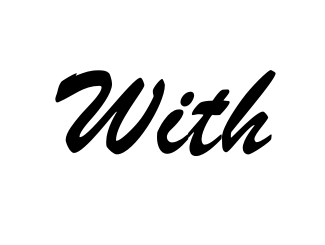
The image shows 54 px condensed sans-serif type; set normal letter spacing, not underlined; low stroke contrast and a small x-height.
